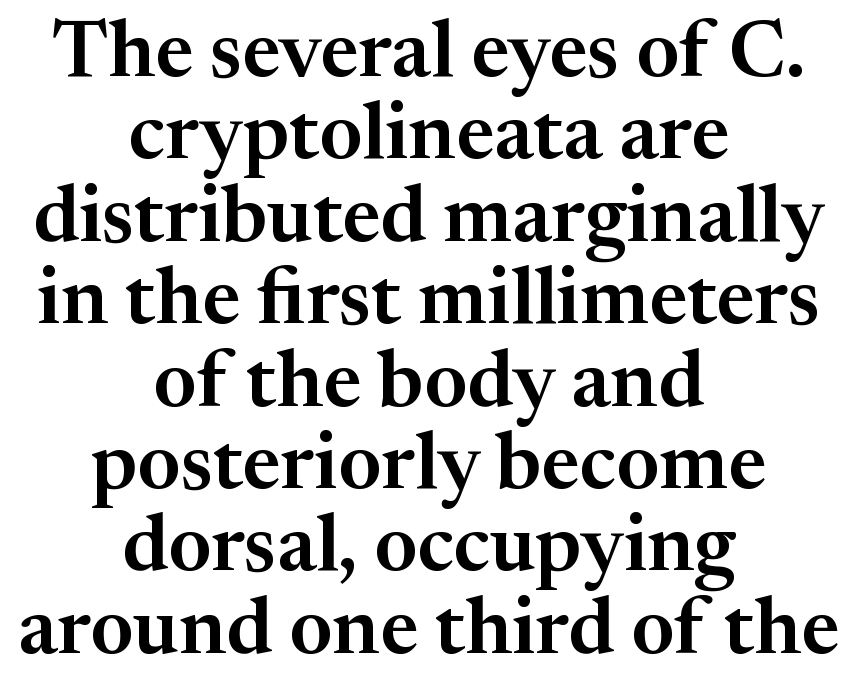
Q: Is the text italic (slanted)? A: No, it is upright.
Q: Is the typeface a serif or a sans-serif typeface? A: Serif.
Q: Is the text underlined? A: No.
Q: How is the paragraph aligned? A: Centered.
Q: Is the spacing between letters normal or unusually wide? A: Normal.
Q: Is the spacing between lines tight, normal or loose? A: Tight.
Q: Width (condensed, normal, or wide)? A: Normal.
Q: Stroke contrast? A: Medium.
Q: x-height? A: Medium.
Q: Monospaced? A: No.
